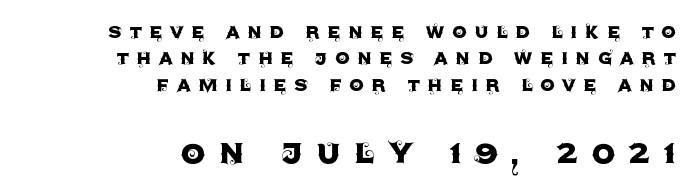
{"serif": "no", "italic": "no", "width": "normal", "x_height": "large", "monospaced": "no", "underline": "no", "align": "right", "line_spacing": "tight", "line_spacing_ratio": 1.15, "letter_spacing": "wide", "letter_spacing_em": 0.32, "larger_block": "second", "size_ratio": 1.74, "glyph_px": 40}
